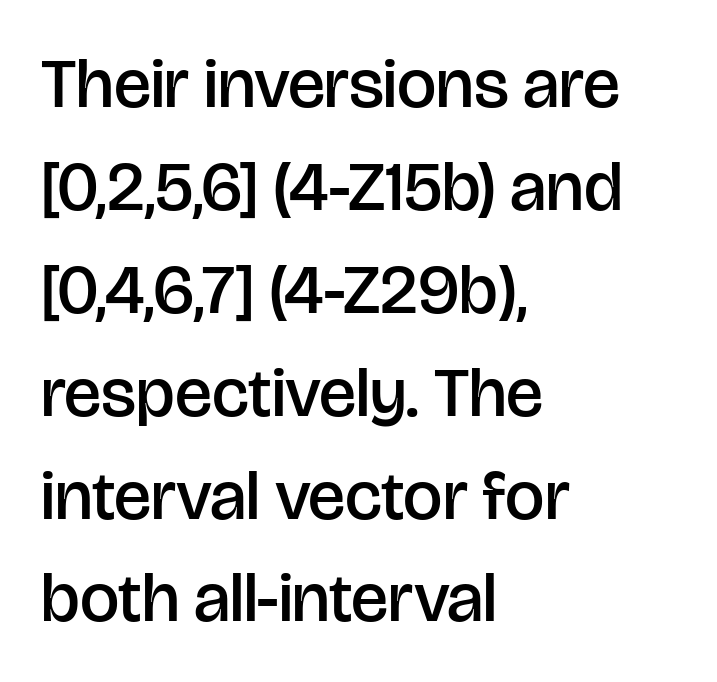
{"serif": "no", "italic": "no", "bold": "semi", "weight": "semibold", "width": "normal", "stroke_contrast": "low", "x_height": "large", "monospaced": "no", "underline": "no", "align": "left", "line_spacing": "normal", "line_spacing_ratio": 1.47, "letter_spacing": "normal", "letter_spacing_em": 0.0, "glyph_px": 70}
